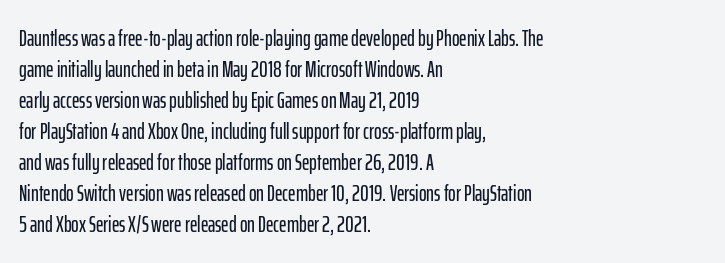
{"italic": "no", "underline": "no", "align": "left", "line_spacing": "normal", "line_spacing_ratio": 1.35, "letter_spacing": "normal", "letter_spacing_em": 0.0, "glyph_px": 23}
